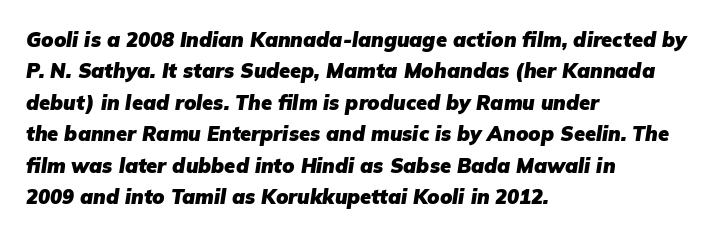
You'd pick this weight for a headline — it's a proper bold. Spacing between characters is what you'd get straight out of the box. Baseline-to-baseline distance is the conventional proportion of letter height. Quick note: underline off.
